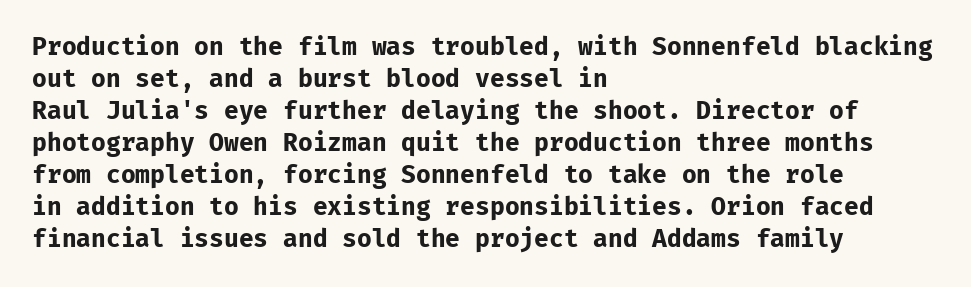
How are the letters spaced? Ordinarily, with no added tracking. Left-aligned paragraph, ragged on the right. The rows are spaced the way most documents space them. The glyphs are unaccompanied by any horizontal stroke below them. Weight check: bold — yes, fully. Ordinary non-slanted type is in use.
